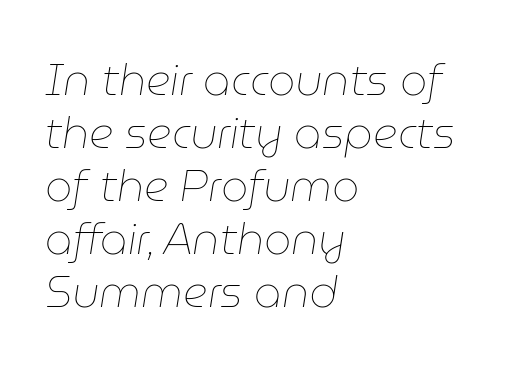
Q: Is the text bold? A: No.
Q: Is the text italic (slanted)? A: Yes, it leans right by about 9 degrees.
Q: Is the text underlined? A: No.
Q: How is the paragraph aligned? A: Left-aligned.
Q: Is the spacing between letters normal or unusually wide? A: Normal.
Q: Width (condensed, normal, or wide)? A: Normal.
Q: Stroke contrast? A: Low.
Q: x-height? A: Medium.
Q: Monospaced? A: No.
